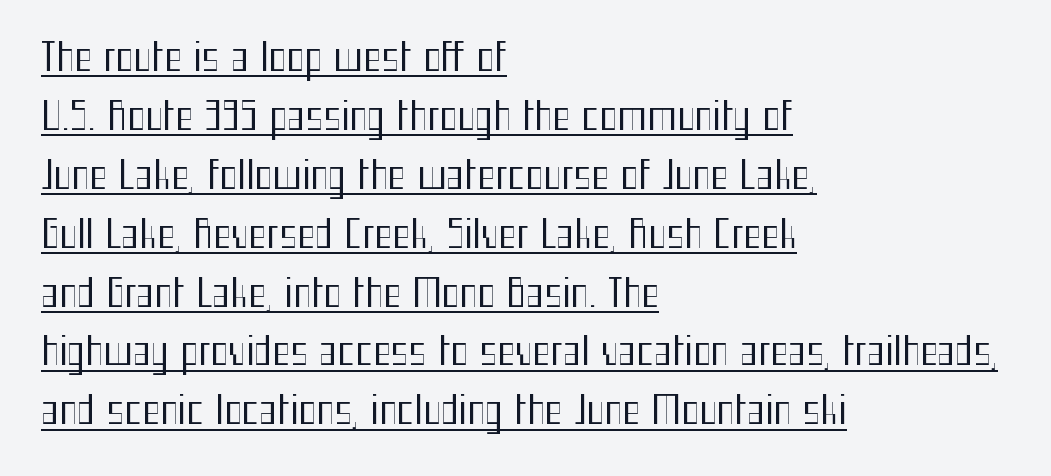
{"serif": "no", "italic": "no", "bold": "no", "weight": "regular", "width": "condensed", "stroke_contrast": "medium", "x_height": "medium", "monospaced": "no", "underline": "yes", "align": "left", "line_spacing": "normal", "line_spacing_ratio": 1.55, "letter_spacing": "normal", "letter_spacing_em": 0.0, "glyph_px": 38}
